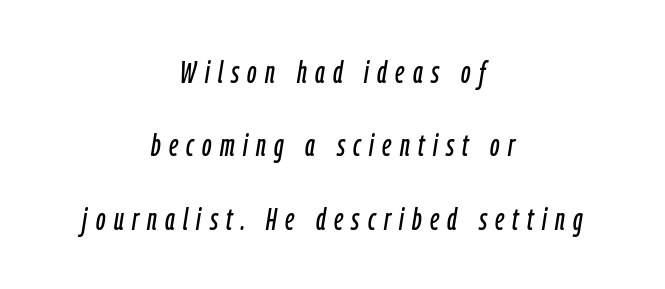
The image shows 31 px condensed type, italic (leaning right); set centered, loose line spacing (2.37x), unusually wide letter spacing (+0.27 em), not underlined; low stroke contrast and a medium x-height.
